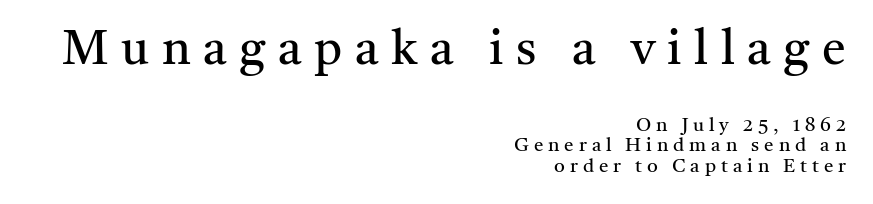
Honestly, the rows look squashed on top of each other. You can tell it's not italic because the verticals are truly vertical. The face used here is proportionally spaced, like ordinary book or web type. The gaps between neighbouring characters are conspicuously large. The lines in this sample share a right terminus and differ only in where they begin.
